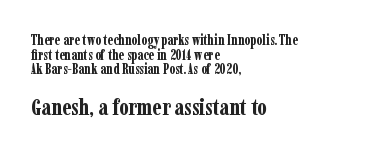
{"italic": "no", "bold": "yes", "underline": "no", "align": "left", "line_spacing": "tight", "line_spacing_ratio": 1.05, "letter_spacing": "normal", "letter_spacing_em": 0.0, "larger_block": "second", "size_ratio": 1.64, "glyph_px": 23}
